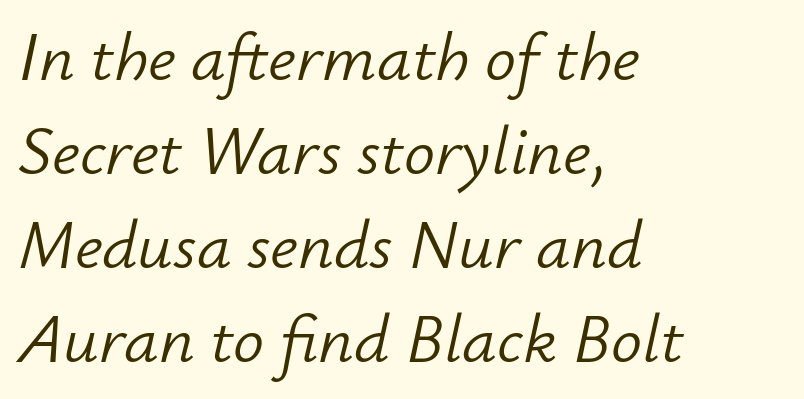
{"italic": "yes", "lean": "right", "slant_degrees": 12, "bold": "no", "weight": "light", "width": "normal", "stroke_contrast": "low", "x_height": "small", "monospaced": "no", "underline": "no", "align": "left", "line_spacing": "normal", "line_spacing_ratio": 1.36, "letter_spacing": "normal", "letter_spacing_em": 0.0, "glyph_px": 69}
